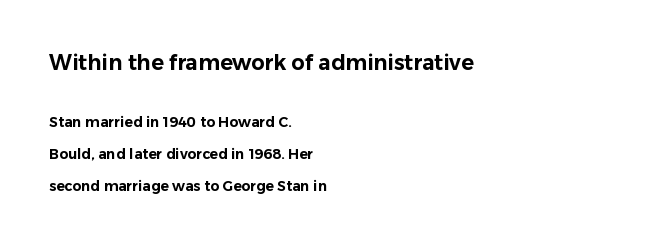
Q: Is the text italic (slanted)? A: No, it is upright.
Q: Is the text underlined? A: No.
Q: How is the paragraph aligned? A: Left-aligned.
Q: Is the spacing between letters normal or unusually wide? A: Normal.
Q: Is the spacing between lines tight, normal or loose? A: Loose.
Q: Which block of text is set in a larger size, the first (top) or the second (bottom)? A: The first (top) one.
